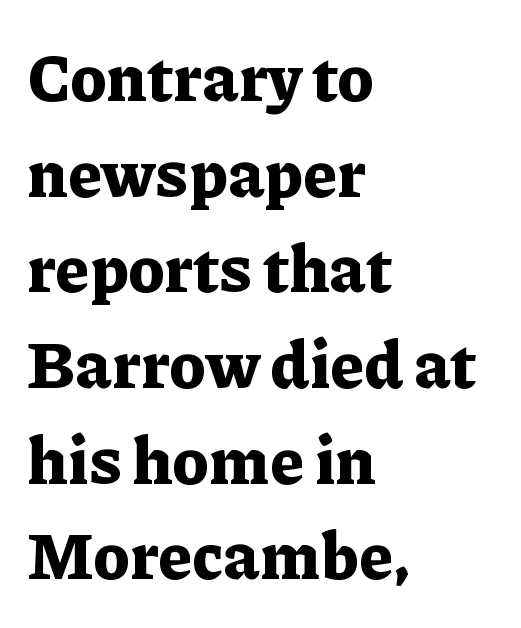
Q: Is the text bold? A: Yes.
Q: Is the text italic (slanted)? A: No, it is upright.
Q: Is the typeface a serif or a sans-serif typeface? A: Serif.
Q: Is the text underlined? A: No.
Q: How is the paragraph aligned? A: Left-aligned.
Q: Is the spacing between letters normal or unusually wide? A: Normal.
Q: Is the spacing between lines tight, normal or loose? A: Normal.
Q: Width (condensed, normal, or wide)? A: Normal.
Q: Stroke contrast? A: Low.
Q: x-height? A: Medium.
Q: Monospaced? A: No.
